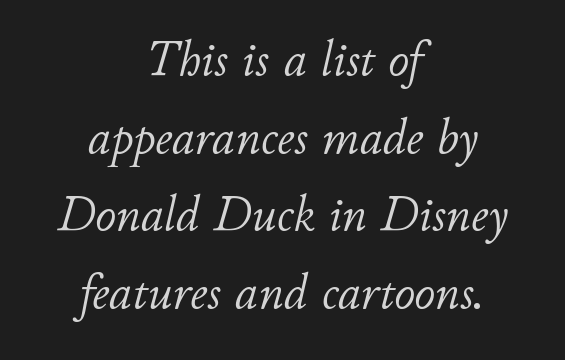
Caption: multi-line text, centered on the measure. The weight tops out at a normal text grade. Look at the tracking — it's just the regular setting, nothing added. Slanted lettering throughout. The face used here is proportionally spaced, like ordinary book or web type.
